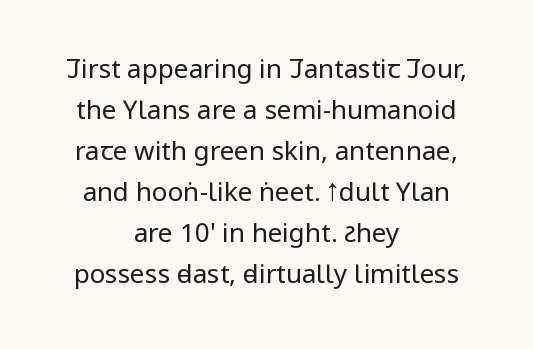
{"italic": "no", "bold": "no", "underline": "no", "align": "center", "line_spacing": "normal", "line_spacing_ratio": 1.58, "letter_spacing": "normal", "letter_spacing_em": 0.0, "glyph_px": 26}
